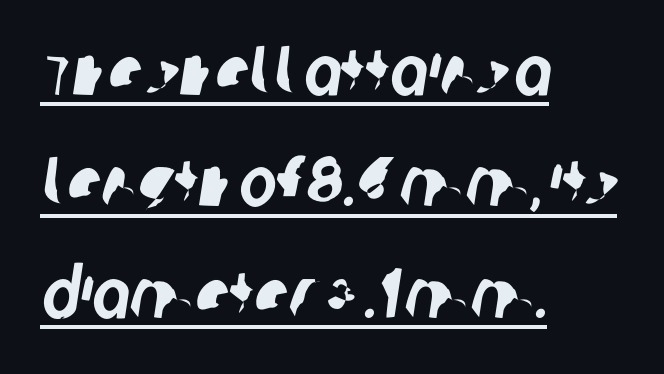
The image shows 70 px condensed sans-serif type; set left-aligned, normal line spacing (1.59x), normal letter spacing, underlined; low stroke contrast and a large x-height.
